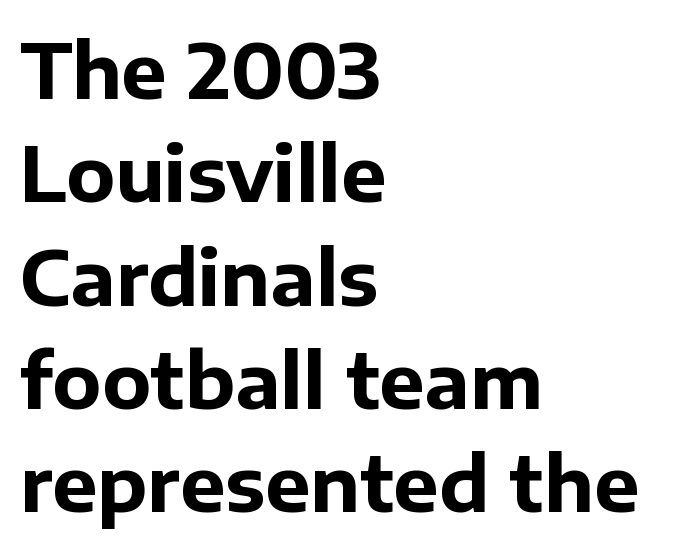
The image shows 76 px bold sans-serif type, upright; set left-aligned, normal line spacing (1.36x), normal letter spacing, not underlined; low stroke contrast and a medium x-height.
